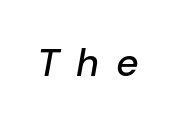
Q: Is the text italic (slanted)? A: Yes, it leans right by about 10 degrees.
Q: Is the text underlined? A: No.
Q: Is the spacing between letters normal or unusually wide? A: Unusually wide.
Q: Width (condensed, normal, or wide)? A: Normal.
Q: Stroke contrast? A: Low.
Q: x-height? A: Medium.
Q: Monospaced? A: No.
